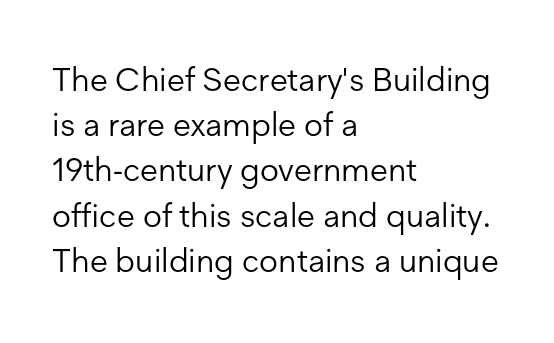
Q: Is the text bold? A: No.
Q: Is the text italic (slanted)? A: No, it is upright.
Q: Is the typeface a serif or a sans-serif typeface? A: Sans-serif.
Q: Is the text underlined? A: No.
Q: How is the paragraph aligned? A: Left-aligned.
Q: Is the spacing between letters normal or unusually wide? A: Normal.
Q: Is the spacing between lines tight, normal or loose? A: Normal.
Q: Width (condensed, normal, or wide)? A: Normal.
Q: Stroke contrast? A: Low.
Q: x-height? A: Medium.
Q: Monospaced? A: No.
